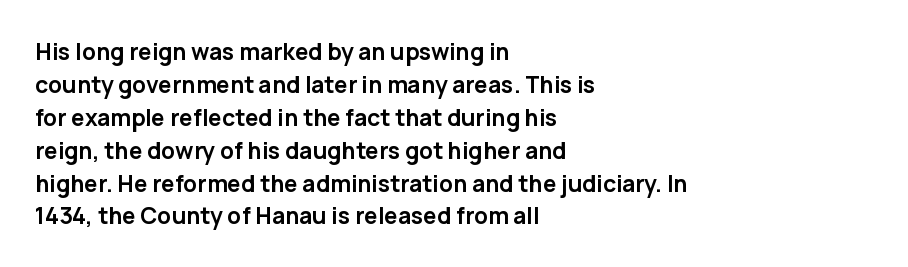
Q: Is the text bold? A: Yes.
Q: Is the text italic (slanted)? A: No, it is upright.
Q: Is the text underlined? A: No.
Q: How is the paragraph aligned? A: Left-aligned.
Q: Is the spacing between letters normal or unusually wide? A: Normal.
Q: Is the spacing between lines tight, normal or loose? A: Normal.
